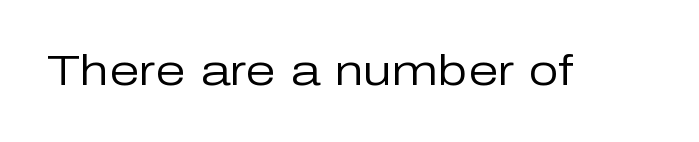
The image shows 43 px regular-weight sans-serif type, upright; set normal letter spacing, not underlined; low stroke contrast and a medium x-height.
